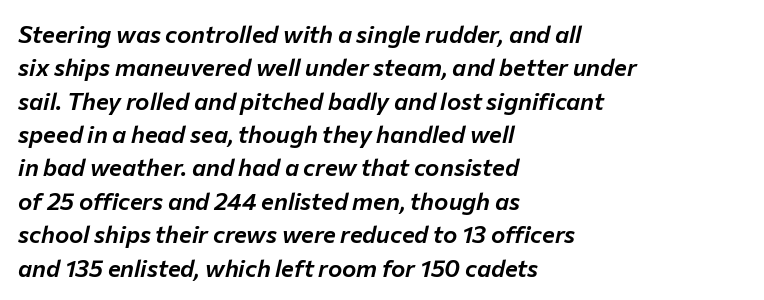
{"italic": "yes", "lean": "right", "slant_degrees": 12, "underline": "no", "align": "left", "line_spacing": "normal", "line_spacing_ratio": 1.39, "letter_spacing": "normal", "letter_spacing_em": 0.0, "glyph_px": 24}
